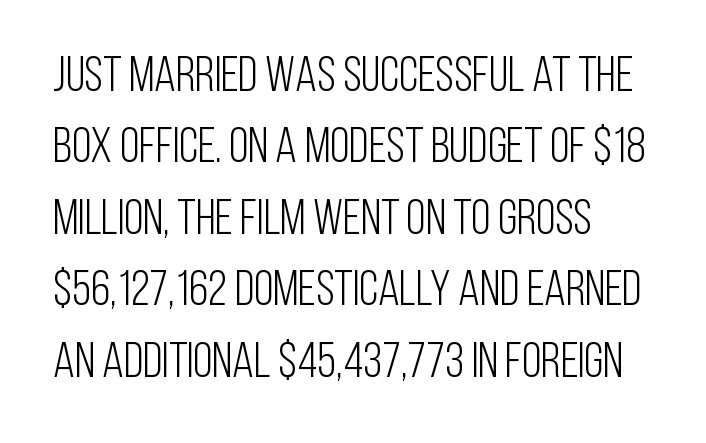
The image shows 50 px light, condensed sans-serif type, upright; set left-aligned, normal line spacing (1.43x), normal letter spacing, not underlined; low stroke contrast and a large x-height.
